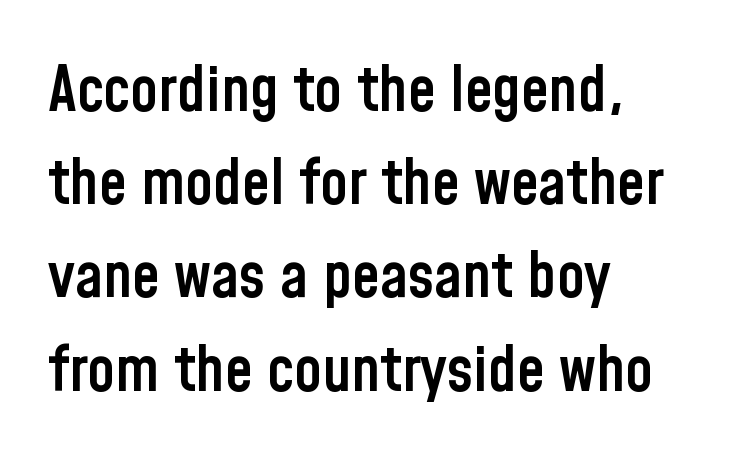
Beneath every word, the page is bare. Unlike italic type, these characters show no tilt at all. The characters look somewhat weighty, a semibold short of true bold. Caption: multi-line text, flush left, ragged right. Default kerning and tracking; the words read as compact shapes.
